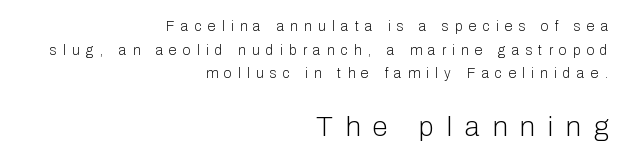
The image shows 28 px light sans-serif type, upright; set right-aligned, normal line spacing (1.68x), unusually wide letter spacing (+0.45 em), not underlined; the second (bottom) block is 2.0x larger; low stroke contrast and a medium x-height.
